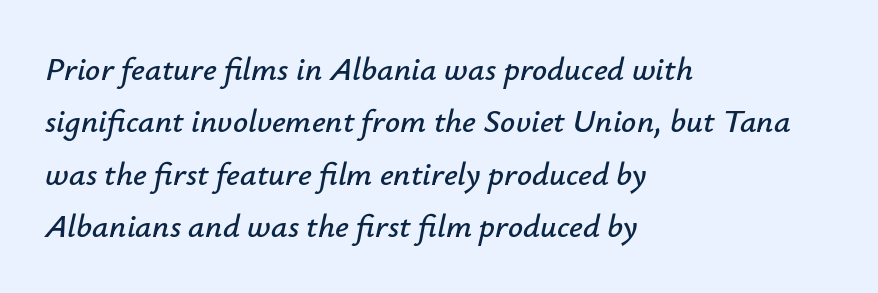
The text block is weighted toward the left margin, trailing off unevenly rightward. Vertically, the passage feels balanced, rows spaced as you'd expect. The horizontal fit of the characters is conventional and even. Check the space under the baseline: it is left empty. Note the varied advance widths — an 'i' is clearly narrower than an 'm'. The whole block is typeset with a tilt.
